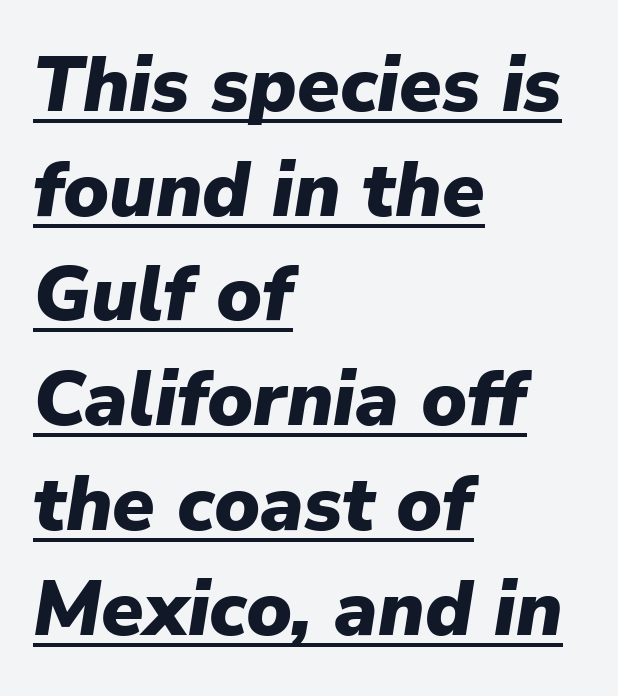
The image shows 77 px heavy type, italic (leaning right); set left-aligned, normal line spacing (1.36x), normal letter spacing, underlined; low stroke contrast and a medium x-height.
